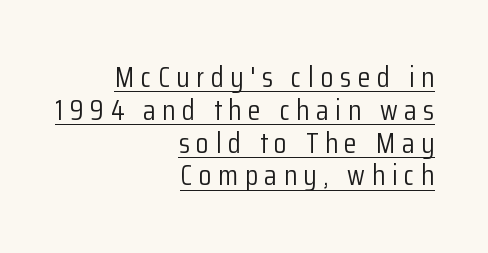
What kind of face is this? One without serifs — a sans. Heaviness? Minimal to ordinary, like unemphasized prose. This is underlined copy, the kind a proofreader might mark for attention. Quick note: interline space is minimal.
